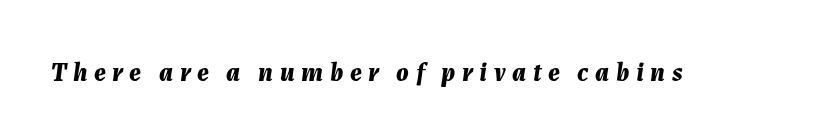
Has an underline been added? It has not. Quick note: italic. Characters follow at a spacing far wider than the type designer built in. Summary of weight: heavy, a full bold.
